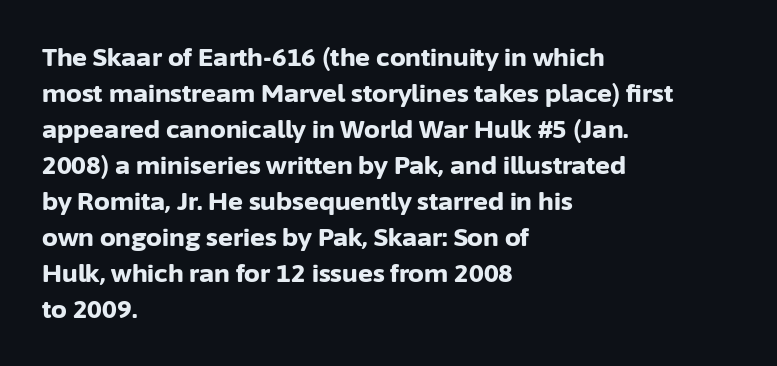
{"italic": "no", "bold": "yes", "underline": "no", "align": "left", "line_spacing": "normal", "line_spacing_ratio": 1.44, "letter_spacing": "normal", "letter_spacing_em": 0.0, "glyph_px": 25}
